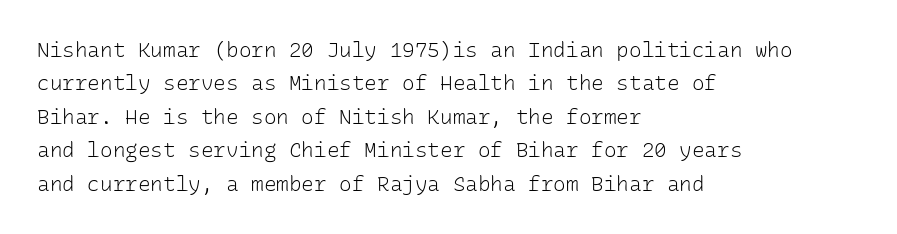
{"italic": "no", "bold": "no", "underline": "no", "align": "left", "line_spacing": "normal", "line_spacing_ratio": 1.59, "letter_spacing": "normal", "letter_spacing_em": 0.0, "glyph_px": 21}
